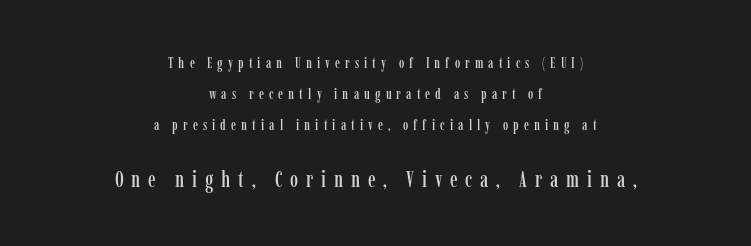
{"italic": "no", "underline": "no", "align": "center", "line_spacing": "loose", "line_spacing_ratio": 2.07, "letter_spacing": "wide", "letter_spacing_em": 0.34, "larger_block": "second", "size_ratio": 1.53, "glyph_px": 23}
